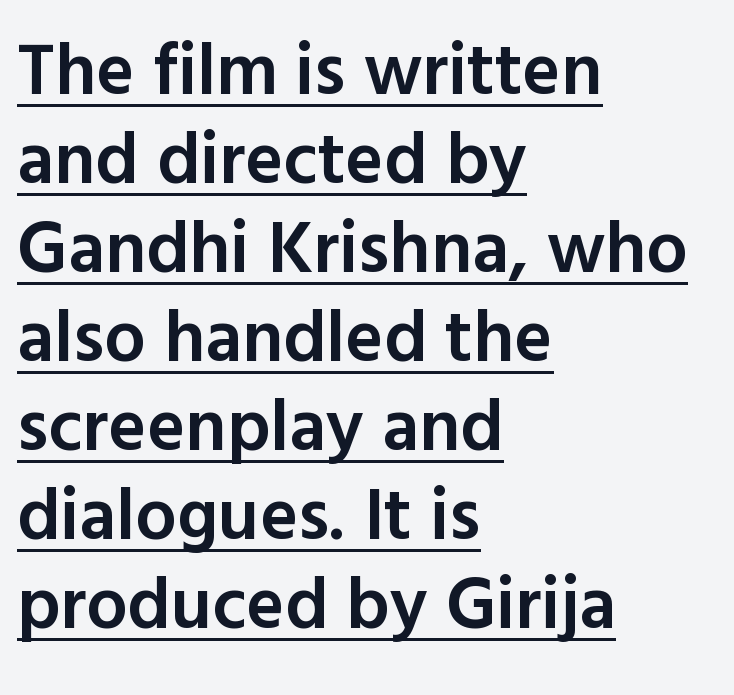
Does the weight exceed regular? Yes, but only to semibold. You can tell it's not italic because the verticals are truly vertical. A classic flush-left, rag-right setting is used for this passage. In terms of letterspacing, this is plain default setting. Note the varied advance widths — an 'i' is clearly narrower than an 'm'.
